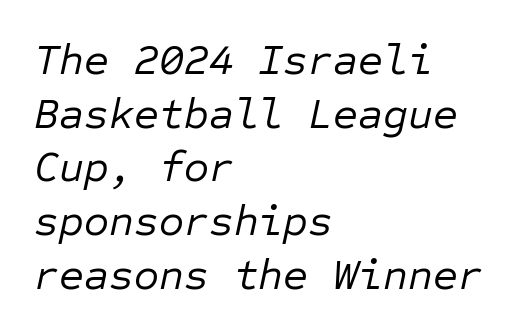
{"italic": "yes", "lean": "right", "slant_degrees": 12, "bold": "no", "weight": "regular", "width": "normal", "stroke_contrast": "low", "x_height": "medium", "monospaced": "yes", "underline": "no", "align": "left", "line_spacing": "normal", "line_spacing_ratio": 1.25, "letter_spacing": "normal", "letter_spacing_em": 0.0, "glyph_px": 43}
